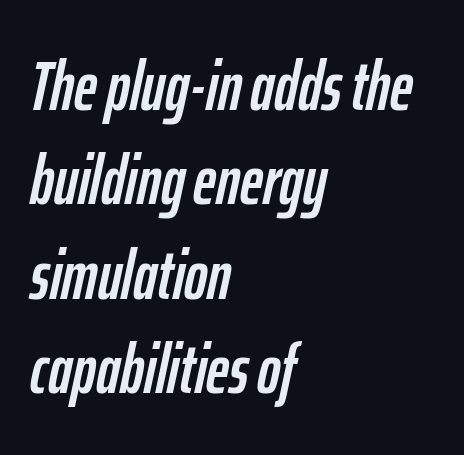
The face used here is rendered with its standard letterfit. Any mark beneath the type? The region is blank. One-word summary of the alignment: left. Horizontal bands of white between lines are of average thickness. This sample has the flowing, uneven cadence of proportional lettering. Italic: yes, the glyphs are oblique.
